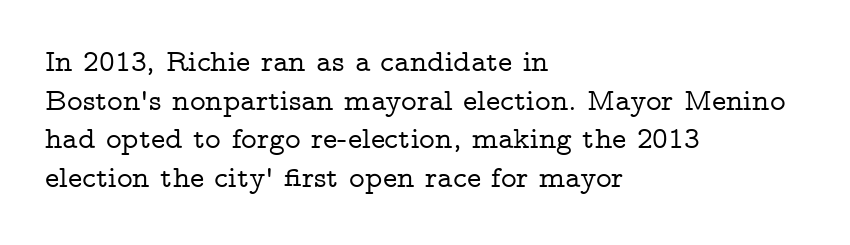
Q: Is the text italic (slanted)? A: No, it is upright.
Q: Is the typeface a serif or a sans-serif typeface? A: Serif.
Q: Is the text underlined? A: No.
Q: How is the paragraph aligned? A: Left-aligned.
Q: Is the spacing between letters normal or unusually wide? A: Normal.
Q: Is the spacing between lines tight, normal or loose? A: Normal.
Q: Width (condensed, normal, or wide)? A: Wide.
Q: Stroke contrast? A: Low.
Q: x-height? A: Medium.
Q: Monospaced? A: No.
